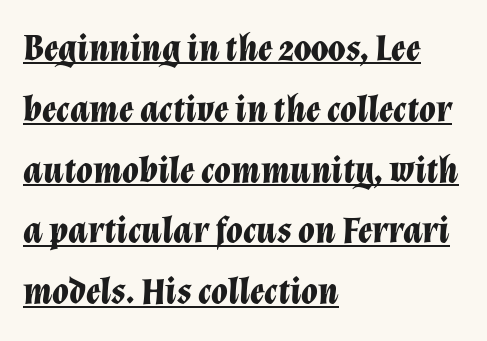
{"italic": "yes", "lean": "right", "slant_degrees": 12, "bold": "yes", "weight": "bold", "width": "normal", "stroke_contrast": "low", "x_height": "medium", "monospaced": "no", "underline": "yes", "align": "left", "line_spacing": "normal", "line_spacing_ratio": 1.6, "letter_spacing": "normal", "letter_spacing_em": 0.0, "glyph_px": 38}
